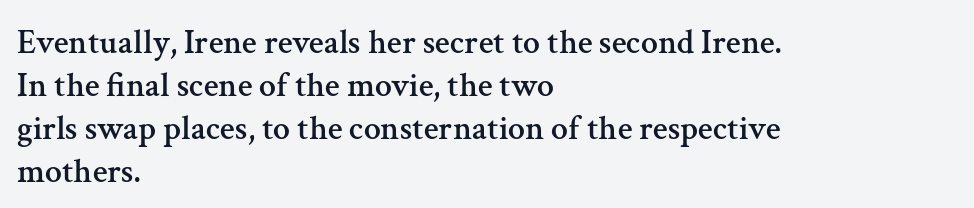
Every stem runs plumb, perpendicular to the baseline. These lines are composed in type with serifs. The face used here is proportionally spaced, like ordinary book or web type. Horizontal bands of white between lines are of average thickness. Line starts are locked; line ends wander. Unmarked baselines from the first word to the last.
